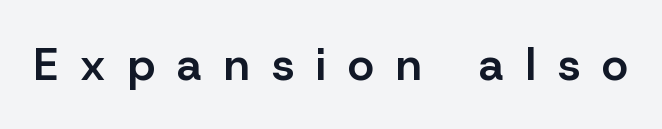
Rendered with straight, roman letterforms. Here the designer chose a conventional face with non-uniform glyph widths. Nobody drew a line under any word here. The typesetting leans somewhat heavy: a semibold. The type is letterspaced generously, with wide tracking. Each letter's strokes conclude bluntly, with no projecting serifs.
